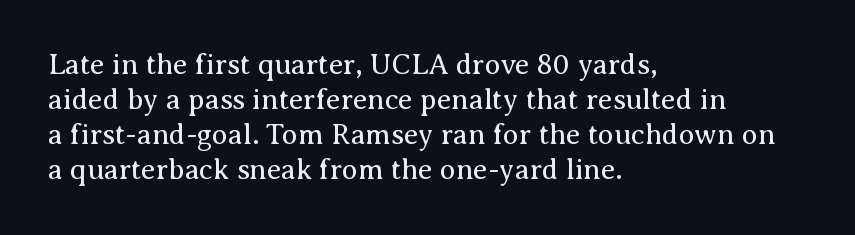
Inter-character spacing is left at the font's built-in metrics. Has an underline been added? It has not. Is there any slant? The stems are plumb. The rendering shows small feet on the letterforms — a serif design.
